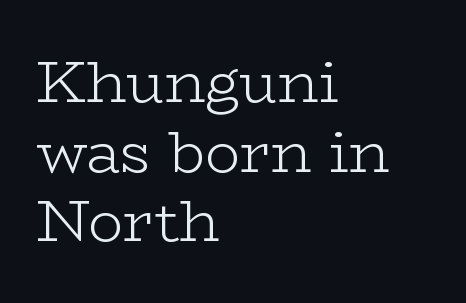
Q: Is the text bold? A: No.
Q: Is the text italic (slanted)? A: No, it is upright.
Q: Is the typeface a serif or a sans-serif typeface? A: Serif.
Q: Is the text underlined? A: No.
Q: How is the paragraph aligned? A: Left-aligned.
Q: Is the spacing between letters normal or unusually wide? A: Normal.
Q: Width (condensed, normal, or wide)? A: Wide.
Q: Stroke contrast? A: Low.
Q: x-height? A: Medium.
Q: Monospaced? A: No.
